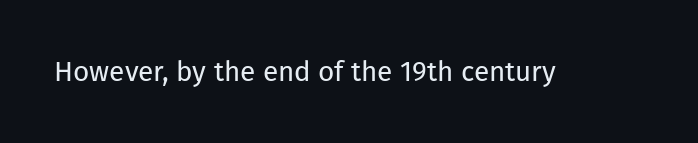
{"serif": "no", "italic": "no", "bold": "no", "weight": "regular", "width": "normal", "stroke_contrast": "low", "x_height": "medium", "monospaced": "no", "underline": "no", "letter_spacing": "normal", "letter_spacing_em": 0.0, "glyph_px": 28}
